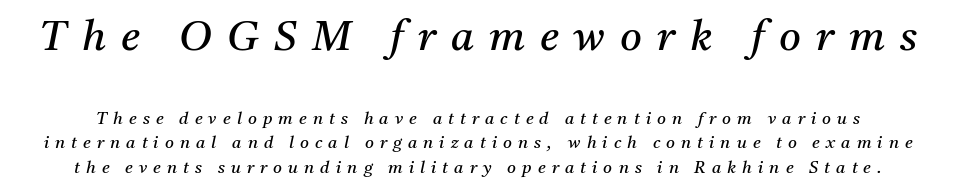
The image shows 42 px regular-weight serif type, italic (leaning right); set normal line spacing (1.42x), unusually wide letter spacing (+0.36 em), not underlined; the first (top) block is 2.47x larger; medium stroke contrast and a medium x-height.
